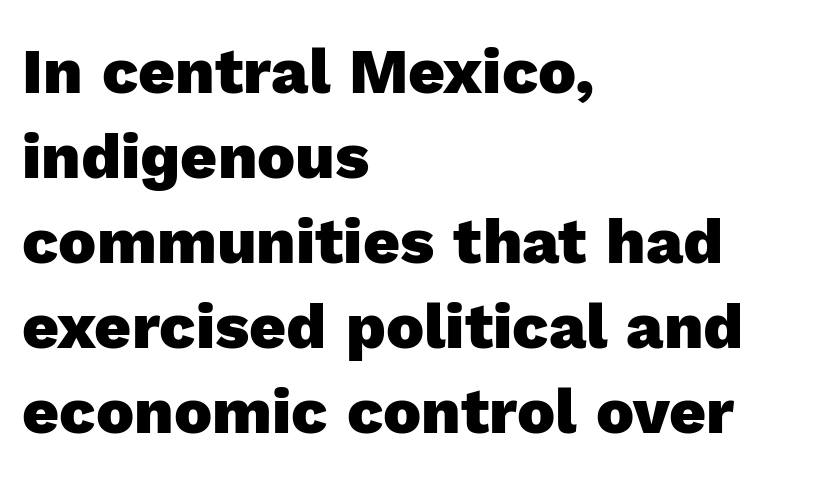
Evenly set lines give the paragraph a standard silhouette. Each letter keeps its own natural width here, so spacing adapts to shape. The rendering uses a bold face; every stroke is thick and dark. The space beneath each line is pristine and unruled.
